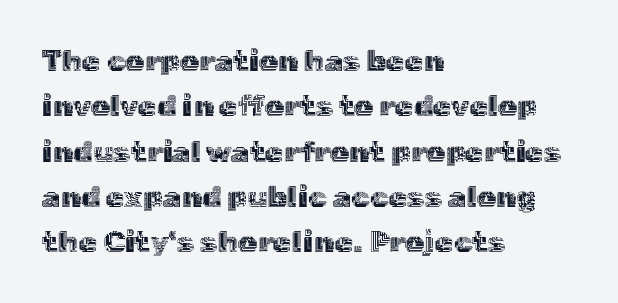
{"italic": "no", "width": "normal", "x_height": "medium", "monospaced": "no", "underline": "no", "align": "left", "line_spacing": "normal", "line_spacing_ratio": 1.51, "letter_spacing": "normal", "letter_spacing_em": 0.0, "glyph_px": 30}
